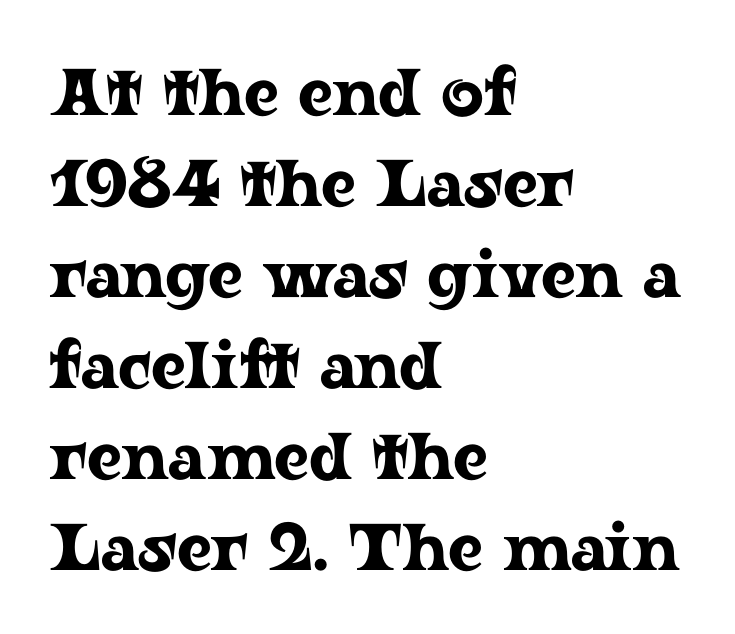
{"serif": "yes", "italic": "no", "width": "wide", "stroke_contrast": "low", "x_height": "medium", "monospaced": "no", "underline": "no", "align": "left", "line_spacing": "normal", "line_spacing_ratio": 1.38, "letter_spacing": "normal", "letter_spacing_em": 0.0, "glyph_px": 66}
